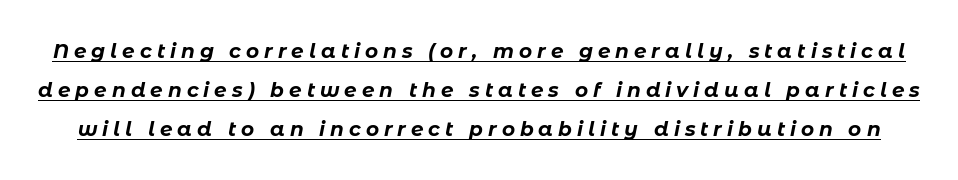
How heavy is the stroke? Heavy — this is a bold. Regarding leading, the lines here are spaced well apart. Designer's note — italics engaged. This sample uses expanded letter spacing, leaving extra air between glyphs. The passage shown is underscored from start to finish.
